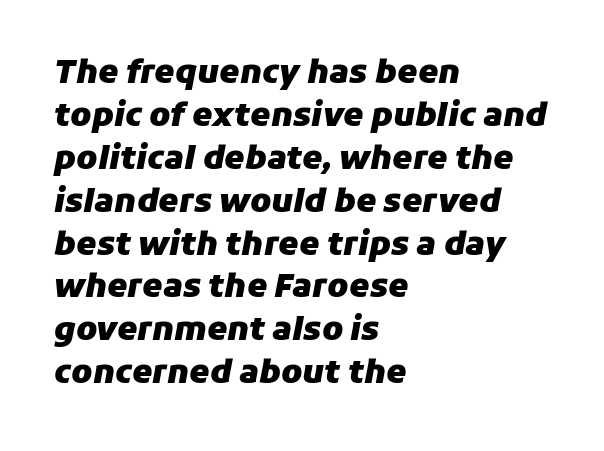
{"italic": "yes", "lean": "right", "slant_degrees": 11, "bold": "yes", "weight": "heavy", "width": "normal", "stroke_contrast": "low", "x_height": "medium", "monospaced": "no", "underline": "no", "align": "left", "line_spacing": "normal", "line_spacing_ratio": 1.34, "letter_spacing": "normal", "letter_spacing_em": 0.0, "glyph_px": 32}
